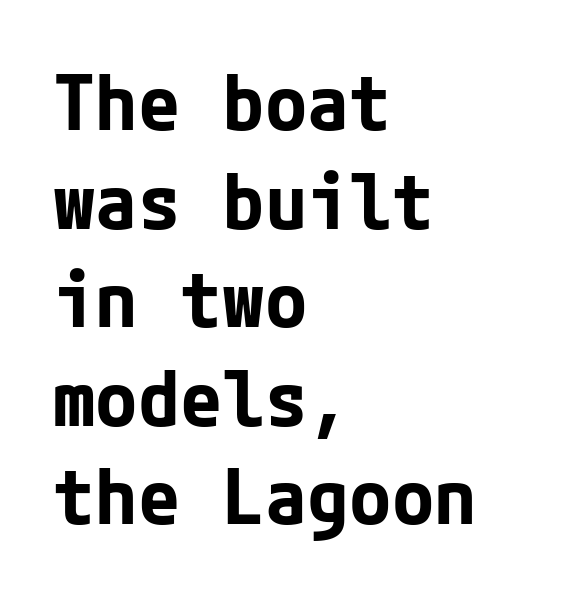
The image shows 77 px bold sans-serif type, upright; set left-aligned, normal line spacing (1.28x), normal letter spacing, not underlined; low stroke contrast and a medium x-height.
